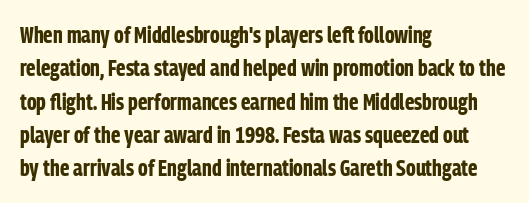
Q: Is the text bold? A: Yes.
Q: Is the text italic (slanted)? A: No, it is upright.
Q: Is the text underlined? A: No.
Q: How is the paragraph aligned? A: Left-aligned.
Q: Is the spacing between letters normal or unusually wide? A: Normal.
Q: Is the spacing between lines tight, normal or loose? A: Normal.
